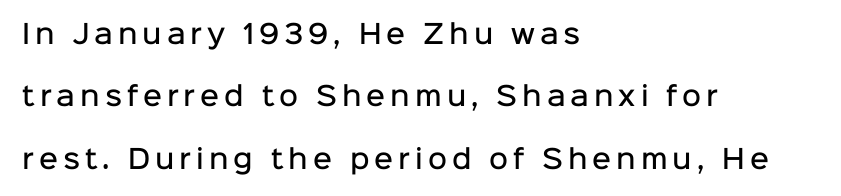
This is moderately heavy type, rendered in semibold. The text block is weighted toward the left margin, trailing off unevenly rightward. Every stem runs plumb, perpendicular to the baseline. The block of text is sparse from top to bottom, with ample space between rows.
